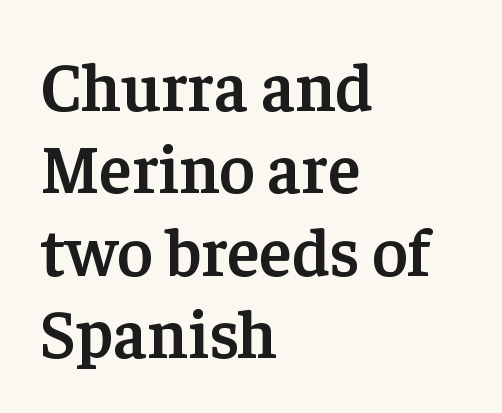
{"serif": "yes", "italic": "no", "bold": "semi", "weight": "semibold", "width": "normal", "stroke_contrast": "low", "x_height": "medium", "monospaced": "no", "underline": "no", "align": "left", "line_spacing_ratio": 1.21, "letter_spacing": "normal", "letter_spacing_em": 0.0, "glyph_px": 68}
